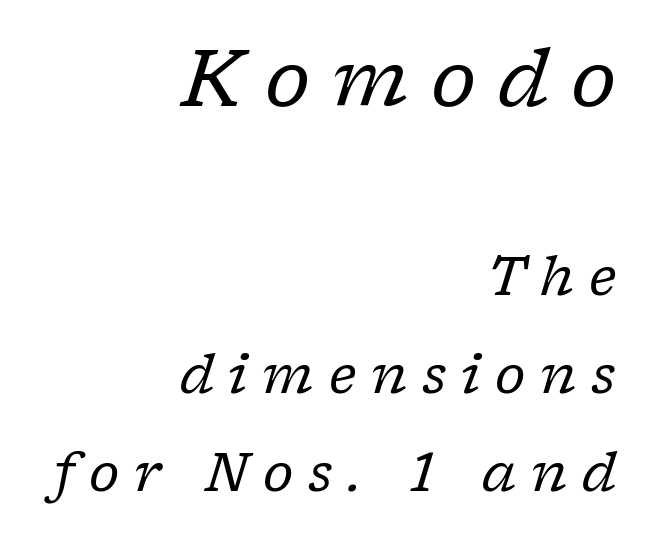
Q: Is the text bold? A: No.
Q: Is the text italic (slanted)? A: Yes, it leans right by about 17 degrees.
Q: Is the typeface a serif or a sans-serif typeface? A: Serif.
Q: Is the text underlined? A: No.
Q: How is the paragraph aligned? A: Right-aligned.
Q: Is the spacing between letters normal or unusually wide? A: Unusually wide.
Q: Which block of text is set in a larger size, the first (top) or the second (bottom)? A: The first (top) one.
Q: Width (condensed, normal, or wide)? A: Normal.
Q: Stroke contrast? A: Low.
Q: x-height? A: Medium.
Q: Monospaced? A: No.
